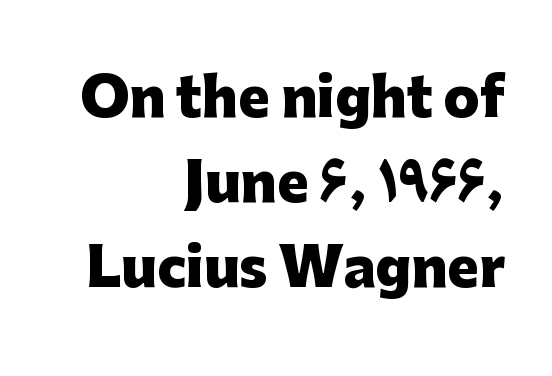
Check the space under the baseline: it is left empty. Is this a fixed-width face? No — the glyphs have proportional, varying widths. No feet cap the strokes, marking this as sans-serif type. Spacing between characters is what you'd get straight out of the box. Is there much room between lines? A standard amount, neither cramped nor airy. Summary of weight: heavy, a full bold.
